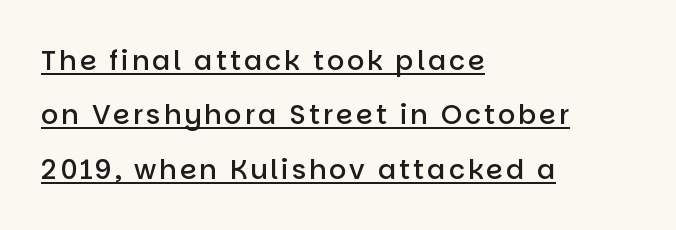
The image shows 27 px text type, upright; set left-aligned, loose line spacing (2.01x), underlined.
